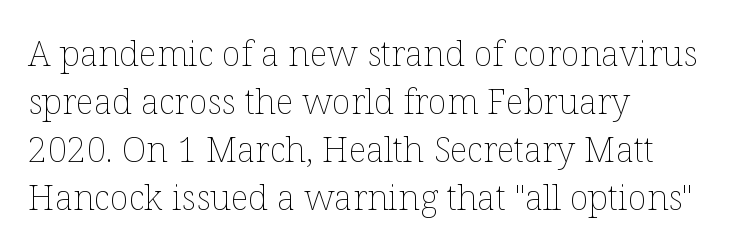
Q: Is the text bold? A: No.
Q: Is the text italic (slanted)? A: No, it is upright.
Q: Is the text underlined? A: No.
Q: How is the paragraph aligned? A: Left-aligned.
Q: Is the spacing between letters normal or unusually wide? A: Normal.
Q: Is the spacing between lines tight, normal or loose? A: Normal.
Q: Width (condensed, normal, or wide)? A: Normal.
Q: Stroke contrast? A: Low.
Q: x-height? A: Medium.
Q: Monospaced? A: No.
